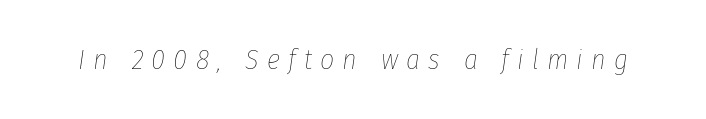
Stroke thickness stays within the range of a standard reading face or lighter. Does the lettering tilt? It does — this is italic. Each letter keeps its own natural width here, so spacing adapts to shape. Caption: expanded tracking, letters set apart.
